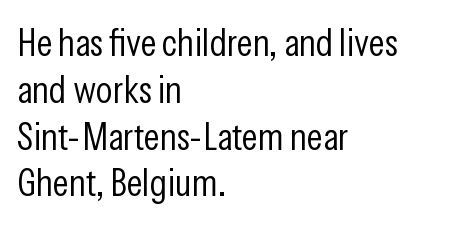
Q: Is the text bold? A: No.
Q: Is the text italic (slanted)? A: No, it is upright.
Q: Is the typeface a serif or a sans-serif typeface? A: Sans-serif.
Q: Is the text underlined? A: No.
Q: How is the paragraph aligned? A: Left-aligned.
Q: Is the spacing between letters normal or unusually wide? A: Normal.
Q: Width (condensed, normal, or wide)? A: Condensed.
Q: Stroke contrast? A: Low.
Q: x-height? A: Medium.
Q: Monospaced? A: No.
